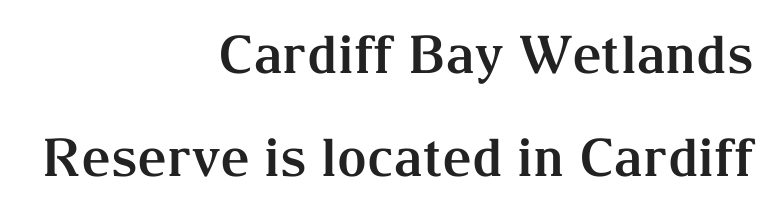
{"serif": "yes", "italic": "no", "bold": "yes", "weight": "bold", "width": "normal", "stroke_contrast": "medium", "x_height": "medium", "monospaced": "no", "underline": "no", "align": "right", "line_spacing": "loose", "line_spacing_ratio": 1.98, "letter_spacing": "normal", "letter_spacing_em": 0.0, "glyph_px": 52}
